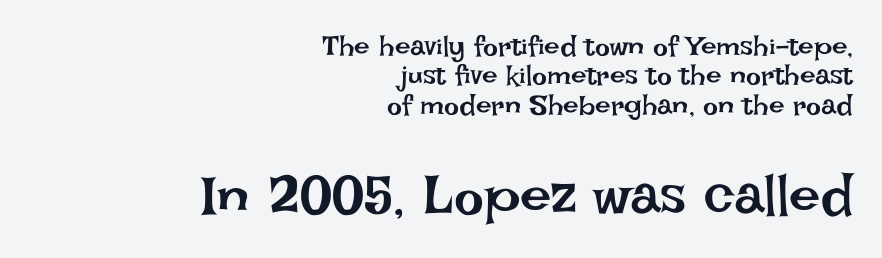
The image shows 56 px regular-weight type, upright; set right-aligned, tight line spacing (1.05x), normal letter spacing, not underlined; the second (bottom) block is 2.0x larger; low stroke contrast and a large x-height.
